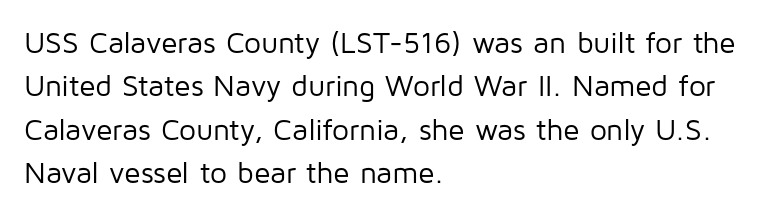
The image shows 30 px regular-weight sans-serif type, upright; set left-aligned, normal line spacing (1.45x), normal letter spacing, not underlined; low stroke contrast and a medium x-height.
